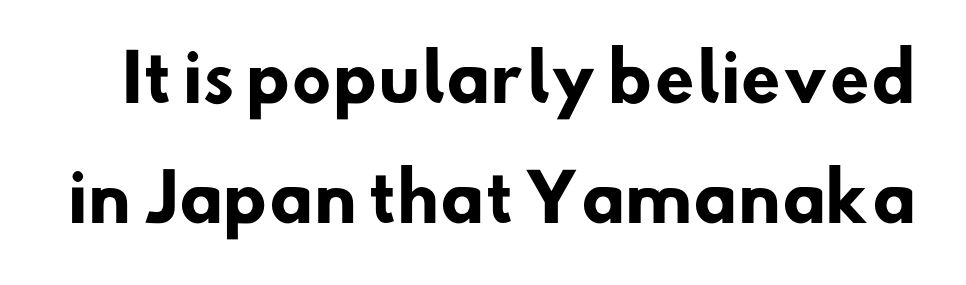
Heft: maximum for text — a bold. Nobody touched the tracking dial on this one. Classification — sans serif. Think of a printed novel: that variable character pitch is what you see here. Lines of text with bare space underneath.
